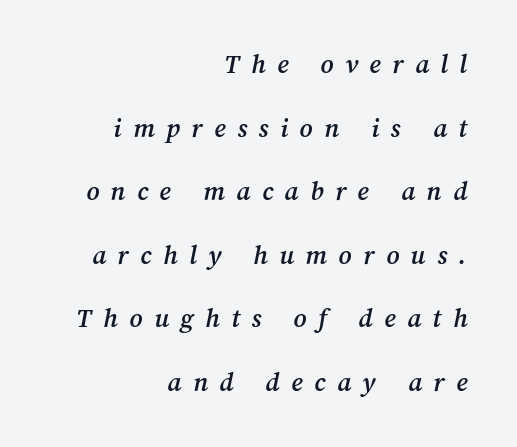
Q: Is the text underlined? A: No.
Q: How is the paragraph aligned? A: Right-aligned.
Q: Is the spacing between letters normal or unusually wide? A: Unusually wide.
Q: Is the spacing between lines tight, normal or loose? A: Loose.
Q: Width (condensed, normal, or wide)? A: Normal.
Q: Stroke contrast? A: Medium.
Q: x-height? A: Medium.
Q: Monospaced? A: No.
